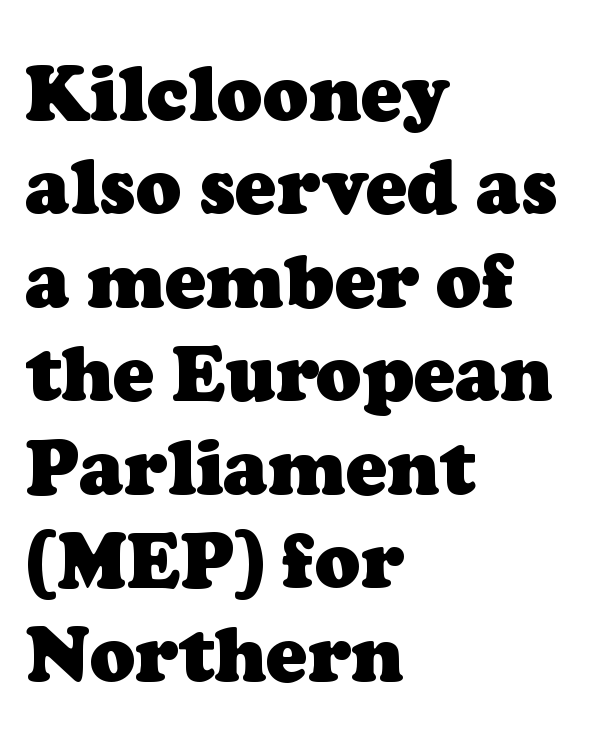
Horizontally, the lines are justified to the leading edge only. Are there feet on the stems? There are — it's a serif. The face used here is proportionally spaced, like ordinary book or web type. The typesetting leans heavy: a genuine bold.
